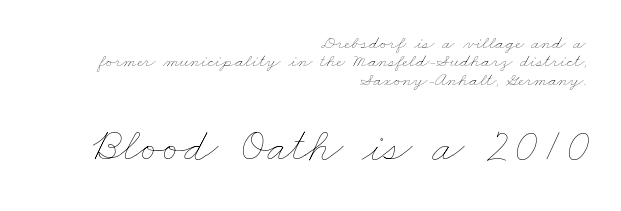
The cut favours lightness, reaching ordinary text weight at its darkest. Reading down the column, the eye jumps only a short way to each next line. Each letter keeps its own natural width here, so spacing adapts to shape. Unmarked baselines from the first word to the last. Teacher's note: observe the even right margin — that is flush-right alignment. Honestly, the letter spacing is just normal — you wouldn't notice it.
